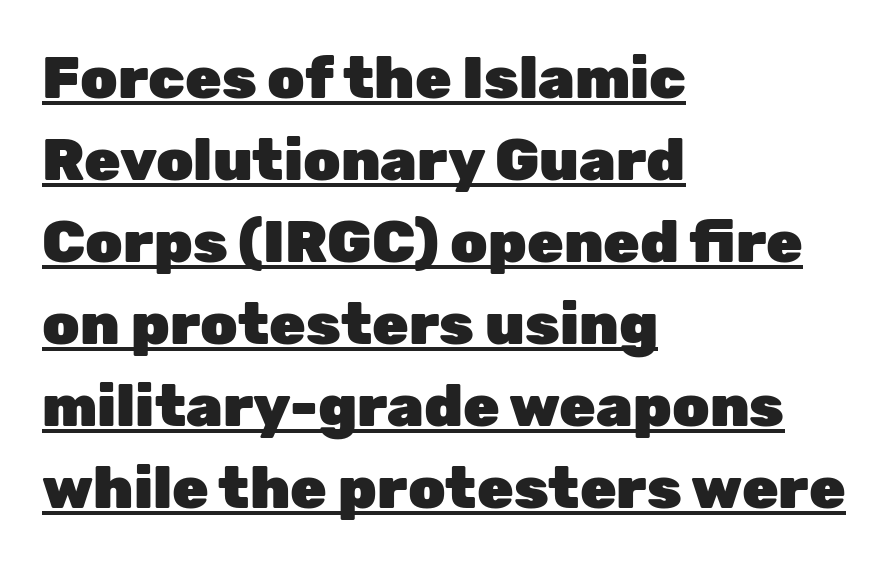
Q: Is the text bold? A: Yes.
Q: Is the text italic (slanted)? A: No, it is upright.
Q: Is the typeface a serif or a sans-serif typeface? A: Sans-serif.
Q: Is the text underlined? A: Yes.
Q: How is the paragraph aligned? A: Left-aligned.
Q: Is the spacing between letters normal or unusually wide? A: Normal.
Q: Is the spacing between lines tight, normal or loose? A: Normal.
Q: Width (condensed, normal, or wide)? A: Normal.
Q: Stroke contrast? A: Low.
Q: x-height? A: Medium.
Q: Monospaced? A: No.
